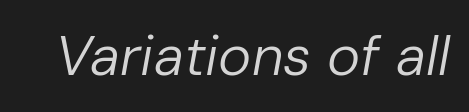
The image shows 56 px regular-weight type, italic (leaning right); set normal letter spacing, not underlined; low stroke contrast and a medium x-height.
